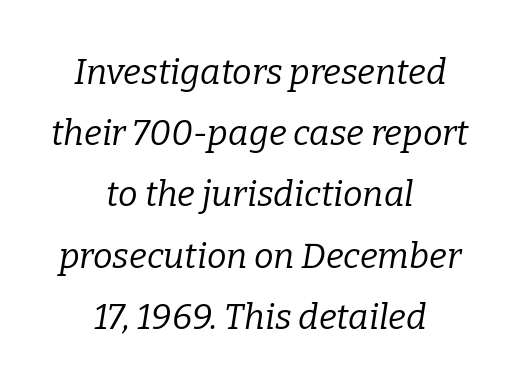
Q: Is the text bold? A: No.
Q: Is the text italic (slanted)? A: Yes, it leans right by about 9 degrees.
Q: Is the typeface a serif or a sans-serif typeface? A: Serif.
Q: Is the text underlined? A: No.
Q: How is the paragraph aligned? A: Centered.
Q: Is the spacing between letters normal or unusually wide? A: Normal.
Q: Width (condensed, normal, or wide)? A: Normal.
Q: Stroke contrast? A: Low.
Q: x-height? A: Medium.
Q: Monospaced? A: No.
